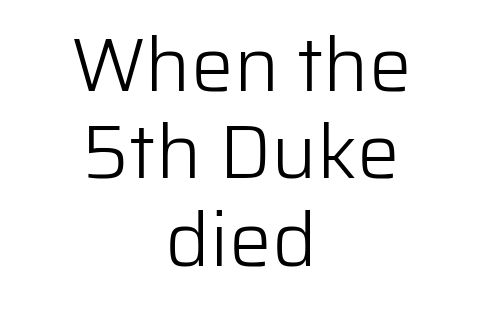
If you measured baseline to baseline, you'd find a short distance. Is this a fixed-width face? No — the glyphs have proportional, varying widths. Each row of text sits above clean, open space. Nope, no serifs anywhere on these letters. The rendering keeps characters at their native spacing.
